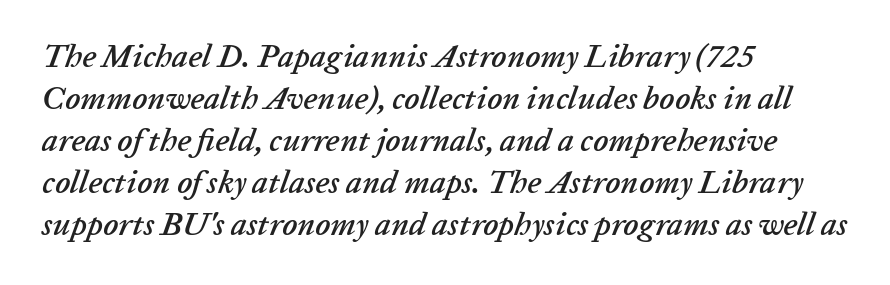
The image shows 32 px text type, italic (leaning right); set left-aligned, normal line spacing (1.31x), normal letter spacing, not underlined; low stroke contrast and a medium x-height.
